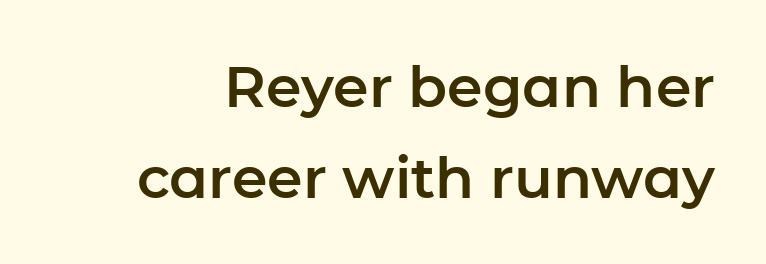
The image shows 57 px sans-serif type, upright; set normal line spacing (1.59x), normal letter spacing, not underlined; low stroke contrast and a medium x-height.
